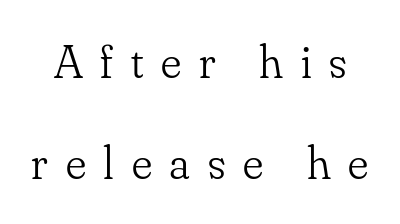
{"serif": "yes", "italic": "no", "bold": "no", "weight": "light", "width": "normal", "stroke_contrast": "low", "x_height": "small", "monospaced": "no", "underline": "no", "line_spacing": "loose", "line_spacing_ratio": 2.11, "letter_spacing": "wide", "letter_spacing_em": 0.37, "glyph_px": 48}
